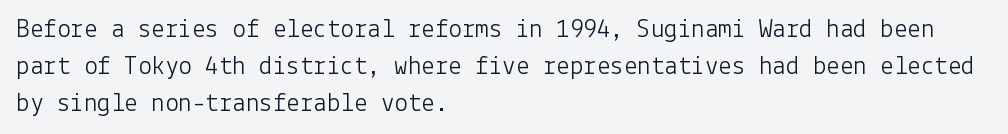
{"italic": "no", "bold": "no", "underline": "no", "align": "left", "line_spacing": "normal", "line_spacing_ratio": 1.37, "letter_spacing": "normal", "letter_spacing_em": 0.0, "glyph_px": 27}
